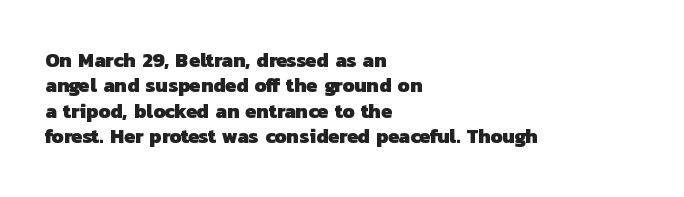
Q: Is the text bold? A: Yes.
Q: Is the text underlined? A: No.
Q: How is the paragraph aligned? A: Left-aligned.
Q: Is the spacing between letters normal or unusually wide? A: Normal.
Q: Is the spacing between lines tight, normal or loose? A: Normal.
